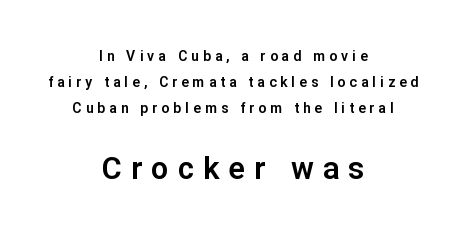
The image shows 31 px sans-serif type, upright; set centered, line spacing 1.84x, unusually wide letter spacing (+0.29 em), not underlined; the second (bottom) block is 2.21x larger; low stroke contrast and a medium x-height.
